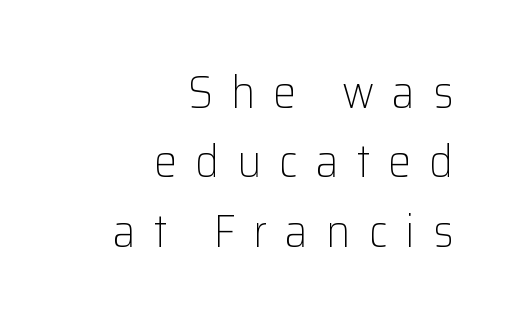
{"serif": "no", "italic": "no", "bold": "no", "weight": "light", "width": "normal", "stroke_contrast": "low", "x_height": "medium", "monospaced": "no", "underline": "no", "align": "right", "line_spacing": "normal", "line_spacing_ratio": 1.51, "letter_spacing": "wide", "letter_spacing_em": 0.39, "glyph_px": 46}
